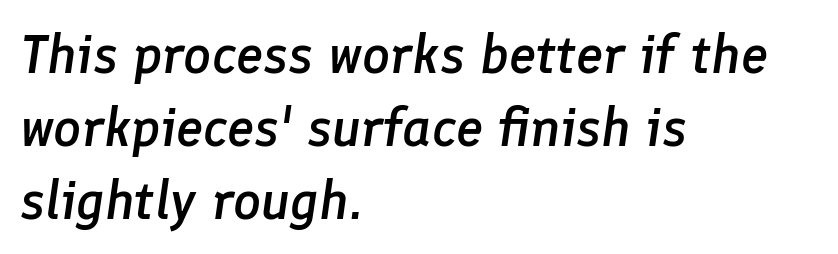
Q: Is the text bold? A: Semi-bold.
Q: Is the text italic (slanted)? A: Yes, it leans right by about 8 degrees.
Q: Is the text underlined? A: No.
Q: How is the paragraph aligned? A: Left-aligned.
Q: Is the spacing between letters normal or unusually wide? A: Normal.
Q: Is the spacing between lines tight, normal or loose? A: Normal.
Q: Width (condensed, normal, or wide)? A: Normal.
Q: Stroke contrast? A: Low.
Q: x-height? A: Medium.
Q: Monospaced? A: No.
